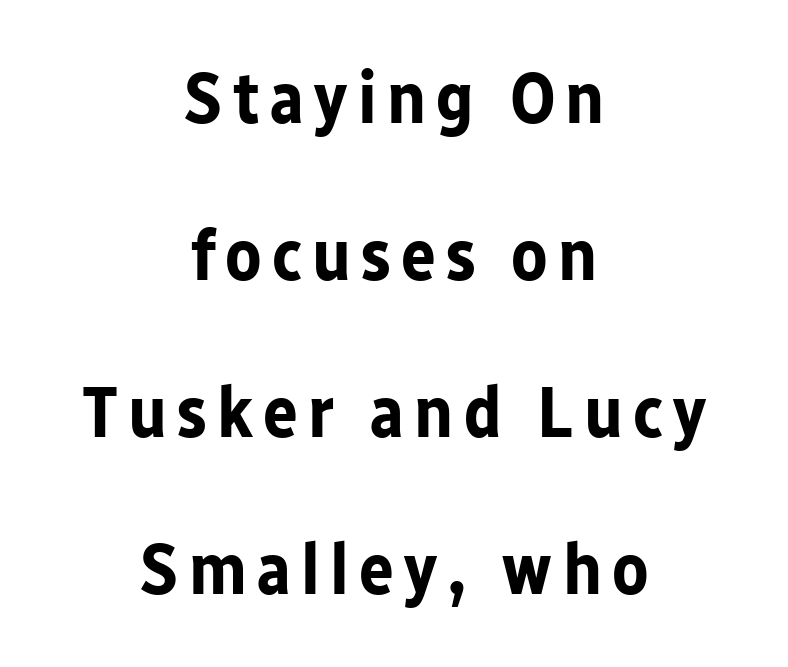
Q: Is the text bold? A: Yes.
Q: Is the text italic (slanted)? A: No, it is upright.
Q: Is the typeface a serif or a sans-serif typeface? A: Sans-serif.
Q: Is the text underlined? A: No.
Q: How is the paragraph aligned? A: Centered.
Q: Is the spacing between lines tight, normal or loose? A: Loose.
Q: Width (condensed, normal, or wide)? A: Normal.
Q: Stroke contrast? A: Low.
Q: x-height? A: Medium.
Q: Monospaced? A: No.
